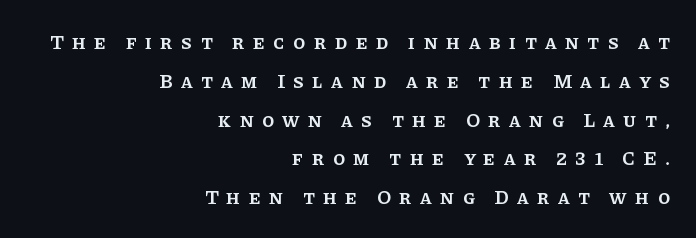
{"italic": "no", "bold": "semi", "underline": "no", "align": "right", "line_spacing": "loose", "line_spacing_ratio": 1.94, "letter_spacing": "wide", "letter_spacing_em": 0.41, "glyph_px": 20}
